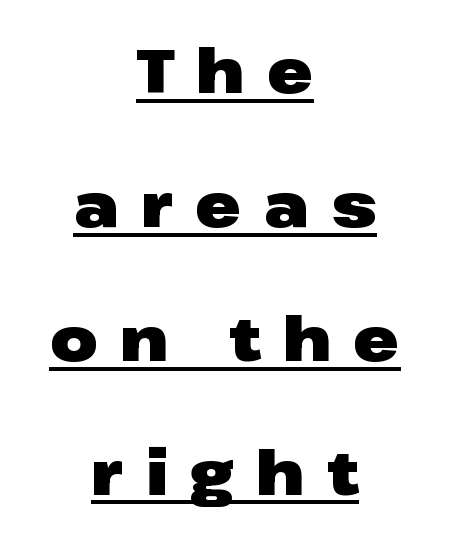
{"serif": "no", "italic": "no", "bold": "yes", "weight": "heavy", "width": "wide", "stroke_contrast": "low", "x_height": "medium", "monospaced": "no", "underline": "yes", "align": "center", "line_spacing": "loose", "line_spacing_ratio": 2.16, "letter_spacing": "wide", "letter_spacing_em": 0.36, "glyph_px": 62}
